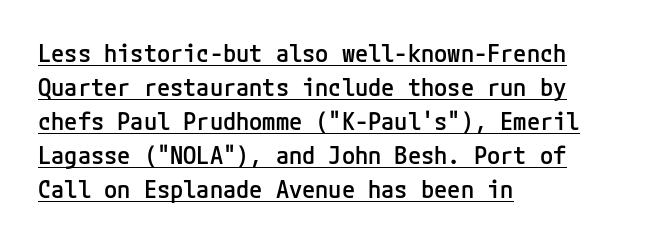
The image shows 24 px text type, upright; set left-aligned, normal line spacing (1.42x), normal letter spacing, underlined.
